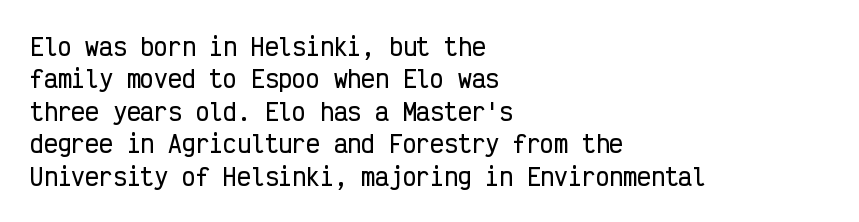
{"italic": "no", "underline": "no", "align": "left", "line_spacing": "normal", "line_spacing_ratio": 1.41, "letter_spacing": "normal", "letter_spacing_em": 0.0, "glyph_px": 23}
